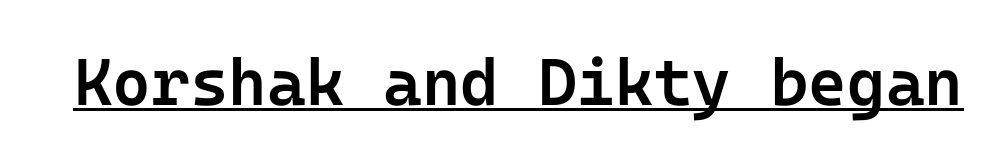
{"serif": "no", "italic": "no", "bold": "semi", "weight": "semibold", "width": "normal", "stroke_contrast": "low", "x_height": "medium", "underline": "yes", "letter_spacing": "normal", "letter_spacing_em": 0.0, "glyph_px": 66}
